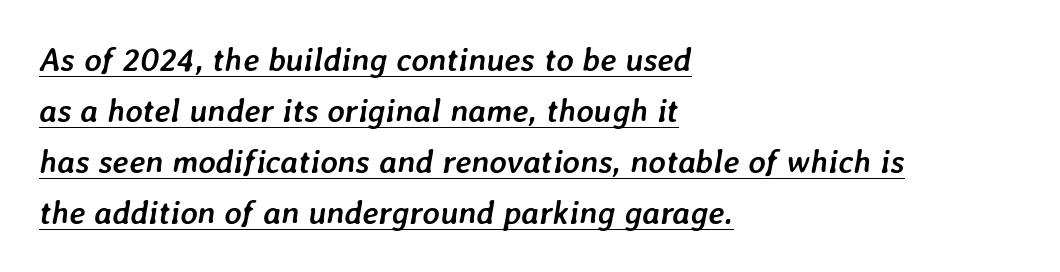
Notice how a bar underscores the lettering throughout. The block of text has a typical density, with ordinary space between rows. Varying glyph widths throughout — classic text-font behaviour. Typographic density is high because the face is bold.
